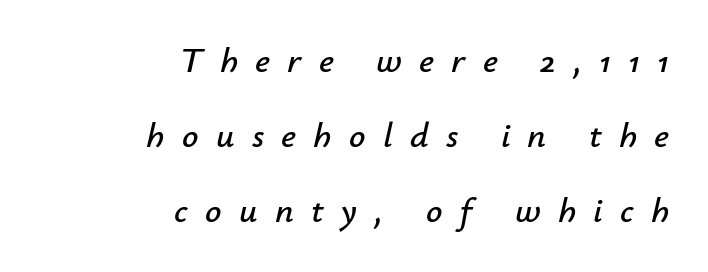
The image shows 36 px text type, italic (leaning right); set right-aligned, loose line spacing (2.08x), unusually wide letter spacing (+0.48 em), not underlined; low stroke contrast and a small x-height.
